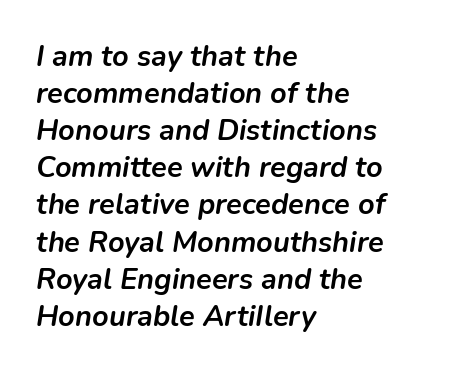
Q: Is the text bold? A: Yes.
Q: Is the text italic (slanted)? A: Yes, it leans right by about 9 degrees.
Q: Is the text underlined? A: No.
Q: How is the paragraph aligned? A: Left-aligned.
Q: Is the spacing between letters normal or unusually wide? A: Normal.
Q: Is the spacing between lines tight, normal or loose? A: Normal.
Q: Width (condensed, normal, or wide)? A: Normal.
Q: Stroke contrast? A: Low.
Q: x-height? A: Medium.
Q: Monospaced? A: No.
